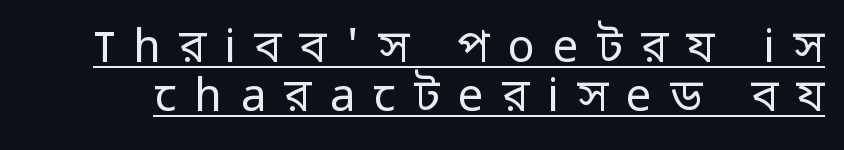
If you measured baseline to baseline, you'd find a short distance. This rendering widens character spacing well past its baseline value. Classification — sans serif. The font is comparable to plain body text, perhaps lighter. A typesetter would call this proportional, since set widths differ per character.
